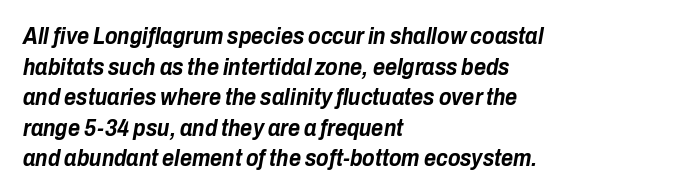
{"italic": "yes", "lean": "right", "slant_degrees": 10, "bold": "yes", "underline": "no", "align": "left", "line_spacing": "normal", "line_spacing_ratio": 1.33, "letter_spacing": "normal", "letter_spacing_em": 0.0, "glyph_px": 23}
